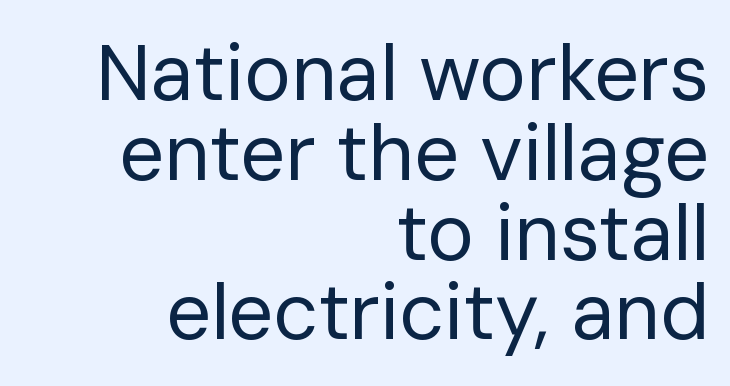
Q: Is the text bold? A: No.
Q: Is the text italic (slanted)? A: No, it is upright.
Q: Is the typeface a serif or a sans-serif typeface? A: Sans-serif.
Q: Is the text underlined? A: No.
Q: How is the paragraph aligned? A: Right-aligned.
Q: Is the spacing between letters normal or unusually wide? A: Normal.
Q: Is the spacing between lines tight, normal or loose? A: Tight.
Q: Width (condensed, normal, or wide)? A: Normal.
Q: Stroke contrast? A: Low.
Q: x-height? A: Medium.
Q: Monospaced? A: No.
